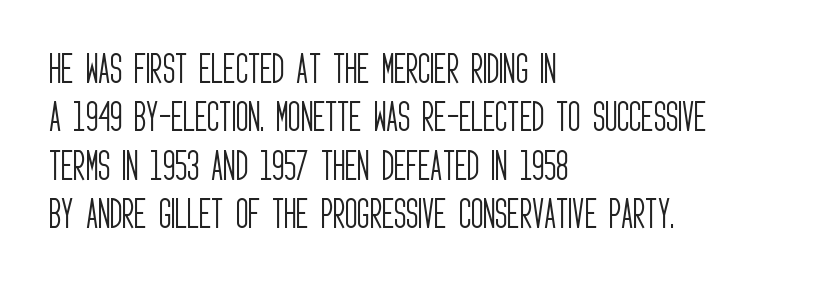
{"serif": "no", "italic": "no", "bold": "no", "weight": "light", "width": "condensed", "stroke_contrast": "low", "x_height": "large", "monospaced": "no", "underline": "no", "align": "left", "line_spacing": "normal", "line_spacing_ratio": 1.42, "letter_spacing": "normal", "letter_spacing_em": 0.0, "glyph_px": 34}
